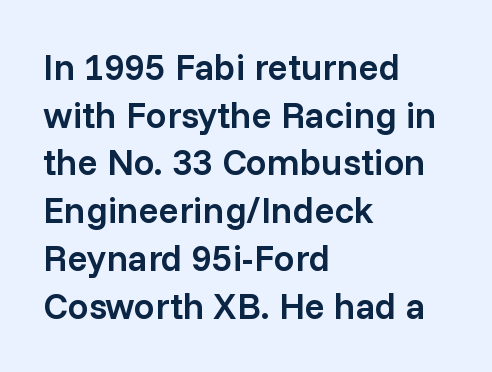
The image shows 37 px semibold sans-serif type, upright; set left-aligned, normal line spacing (1.29x), normal letter spacing, not underlined; low stroke contrast and a medium x-height.
